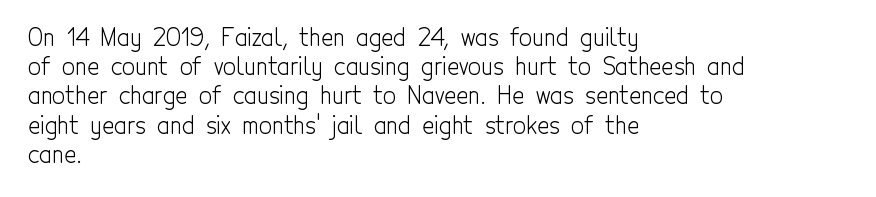
The image shows 23 px text type, upright; set left-aligned, normal line spacing (1.27x), normal letter spacing, not underlined.
